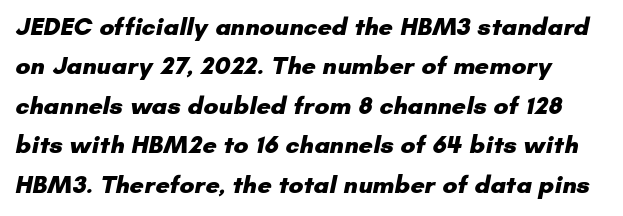
The image shows 25 px bold type; set normal line spacing (1.58x), normal letter spacing, not underlined.
